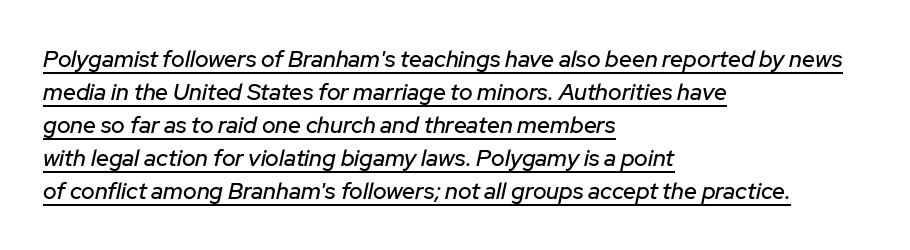
Vertical spacing — default. The glyphs are accompanied by a horizontal stroke just below them. Notice how the stems are inclined rather than vertical — that's the hallmark of italics. Teacher's note: observe the even left margin — that is flush-left alignment.
